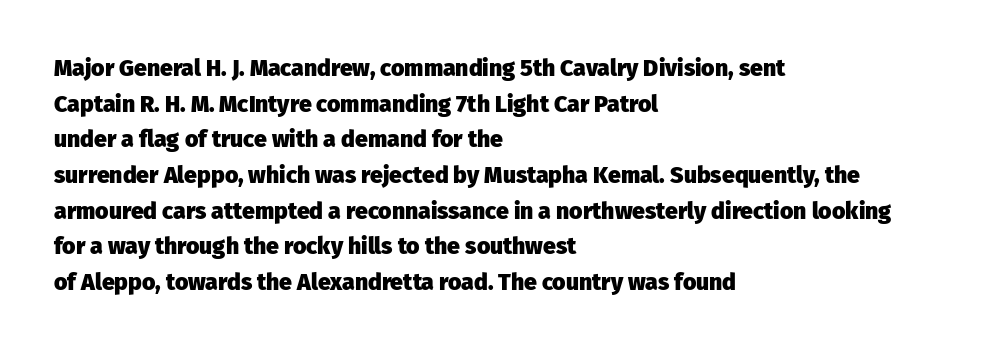
Q: Is the text bold? A: Yes.
Q: Is the text italic (slanted)? A: No, it is upright.
Q: Is the text underlined? A: No.
Q: How is the paragraph aligned? A: Left-aligned.
Q: Is the spacing between letters normal or unusually wide? A: Normal.
Q: Is the spacing between lines tight, normal or loose? A: Normal.
